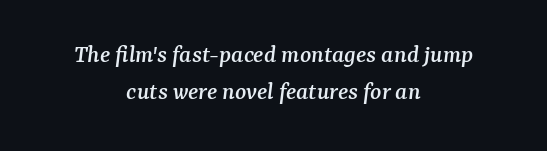
The image shows 26 px text type, italic (leaning right); set centered, normal line spacing (1.44x), normal letter spacing, not underlined.
